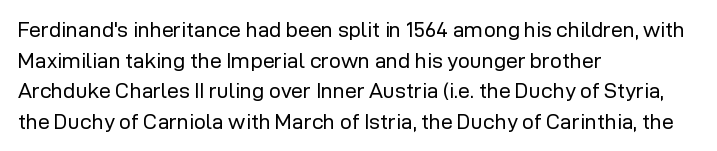
{"italic": "no", "bold": "no", "underline": "no", "align": "left", "line_spacing": "normal", "line_spacing_ratio": 1.46, "letter_spacing": "normal", "letter_spacing_em": 0.0, "glyph_px": 21}
